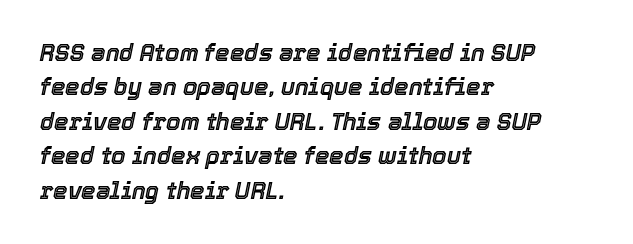
{"italic": "yes", "lean": "right", "slant_degrees": 12, "underline": "no", "align": "left", "line_spacing": "normal", "line_spacing_ratio": 1.5, "letter_spacing": "normal", "letter_spacing_em": 0.0, "glyph_px": 23}
